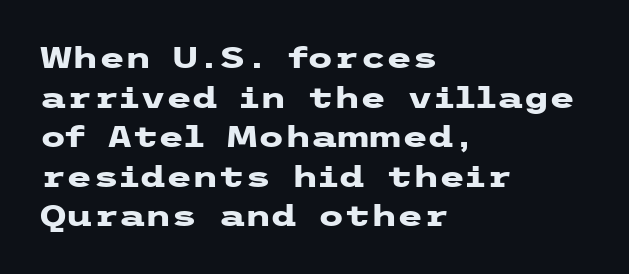
Does the lettering tilt? It doesn't — this is upright. A typesetter would call this leading conventional body-copy spacing. Weight check: bold — yes, fully. This rendering uses left alignment, leaving the right contour irregular.
